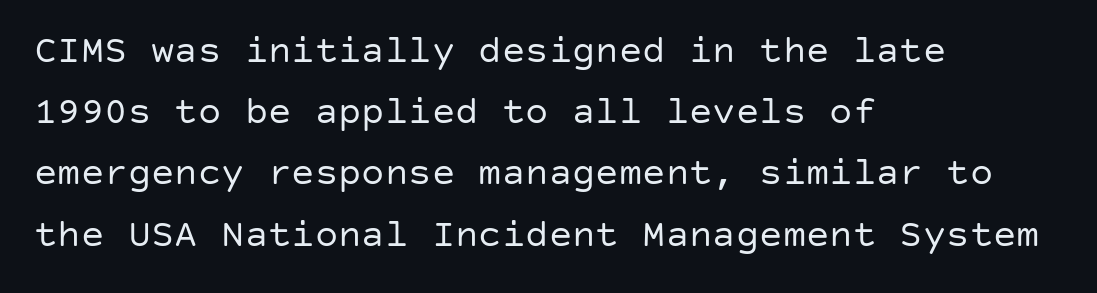
{"serif": "no", "italic": "no", "bold": "no", "weight": "regular", "width": "normal", "stroke_contrast": "low", "x_height": "large", "underline": "no", "align": "left", "line_spacing": "normal", "line_spacing_ratio": 1.57, "letter_spacing": "normal", "letter_spacing_em": 0.0, "glyph_px": 39}
